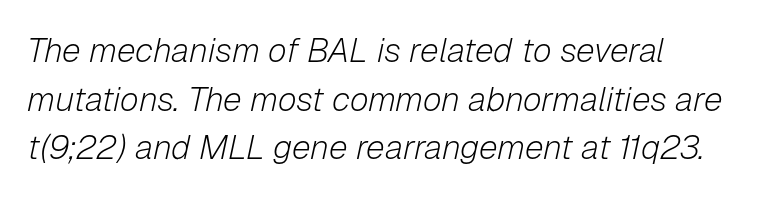
The image shows 34 px light type, italic (leaning right); set left-aligned, normal line spacing (1.43x), normal letter spacing, not underlined; low stroke contrast and a medium x-height.
